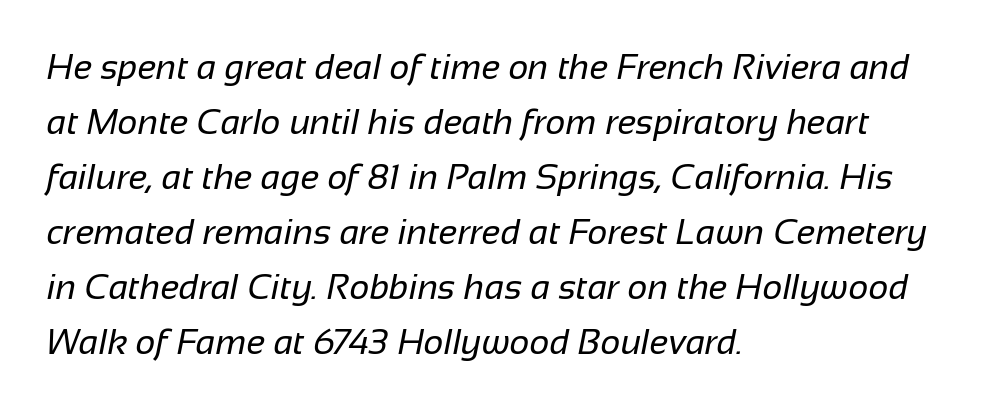
Quick note: interline space is typical. A clean baseline with only descenders dipping below it. Weight: in the light-to-regular range. Tracking here is standard; glyphs follow each other at the usual distance.
